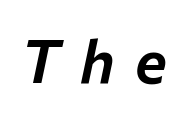
{"italic": "yes", "lean": "right", "slant_degrees": 12, "width": "normal", "stroke_contrast": "low", "x_height": "medium", "monospaced": "no", "underline": "no", "letter_spacing": "wide", "letter_spacing_em": 0.34, "glyph_px": 60}
